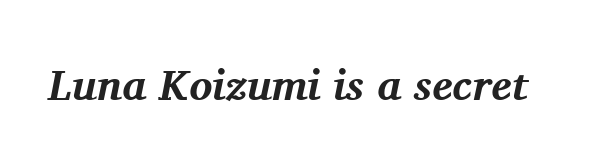
The image shows 43 px bold serif type, italic (leaning right); set normal letter spacing, not underlined; medium stroke contrast and a medium x-height.
